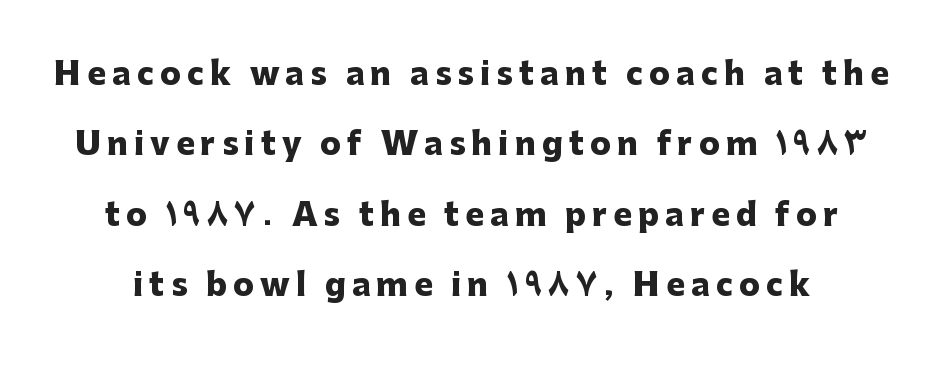
Q: Is the text bold? A: Yes.
Q: Is the text italic (slanted)? A: No, it is upright.
Q: Is the typeface a serif or a sans-serif typeface? A: Sans-serif.
Q: Is the text underlined? A: No.
Q: Is the spacing between letters normal or unusually wide? A: Unusually wide.
Q: Is the spacing between lines tight, normal or loose? A: Loose.
Q: Width (condensed, normal, or wide)? A: Normal.
Q: Stroke contrast? A: Low.
Q: x-height? A: Medium.
Q: Monospaced? A: No.
